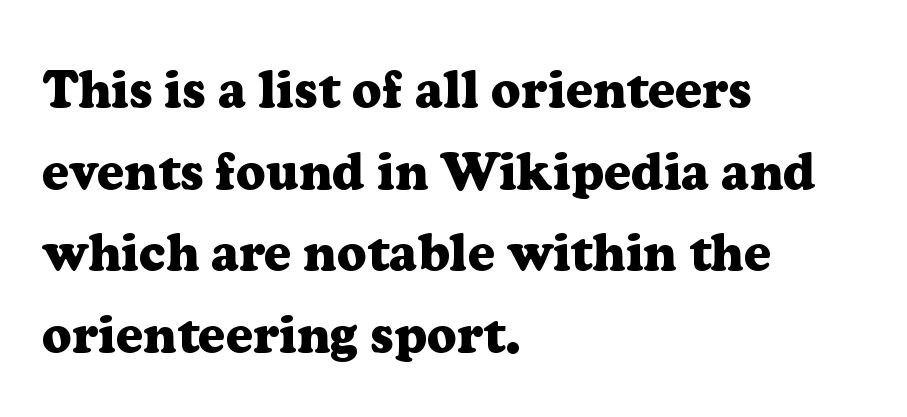
Honestly, there is no underline to notice here at all. Is this a fixed-width face? No — the glyphs have proportional, varying widths. The block of text has a typical density, with ordinary space between rows. How are the letters spaced? Ordinarily, with no added tracking.
